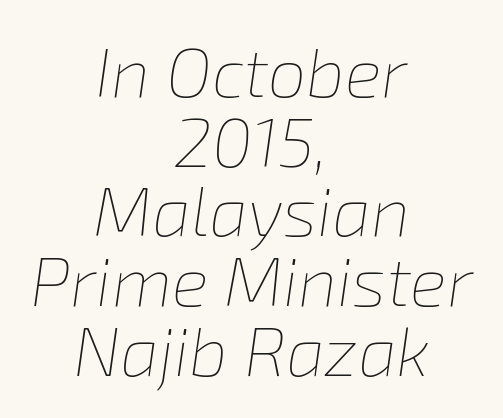
{"italic": "yes", "lean": "right", "slant_degrees": 8, "bold": "no", "weight": "thin", "width": "normal", "stroke_contrast": "low", "x_height": "medium", "monospaced": "no", "underline": "no", "align": "center", "line_spacing": "tight", "line_spacing_ratio": 1.01, "letter_spacing": "normal", "letter_spacing_em": 0.0, "glyph_px": 69}
